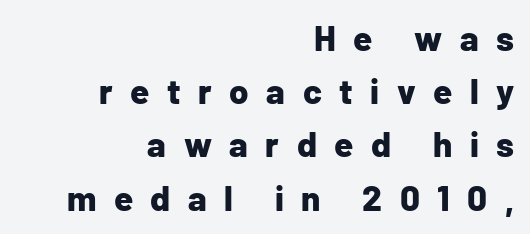
Q: Is the text bold? A: Yes.
Q: Is the text italic (slanted)? A: No, it is upright.
Q: Is the typeface a serif or a sans-serif typeface? A: Sans-serif.
Q: Is the text underlined? A: No.
Q: How is the paragraph aligned? A: Right-aligned.
Q: Is the spacing between letters normal or unusually wide? A: Unusually wide.
Q: Is the spacing between lines tight, normal or loose? A: Normal.
Q: Width (condensed, normal, or wide)? A: Normal.
Q: Stroke contrast? A: Low.
Q: x-height? A: Medium.
Q: Monospaced? A: No.
